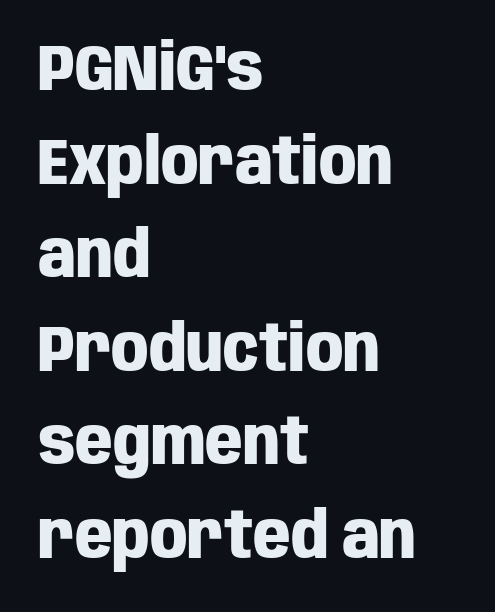
Q: Is the text bold? A: Yes.
Q: Is the text italic (slanted)? A: No, it is upright.
Q: Is the typeface a serif or a sans-serif typeface? A: Sans-serif.
Q: Is the text underlined? A: No.
Q: How is the paragraph aligned? A: Left-aligned.
Q: Is the spacing between letters normal or unusually wide? A: Normal.
Q: Is the spacing between lines tight, normal or loose? A: Normal.
Q: Width (condensed, normal, or wide)? A: Condensed.
Q: Stroke contrast? A: Low.
Q: x-height? A: Large.
Q: Monospaced? A: No.
